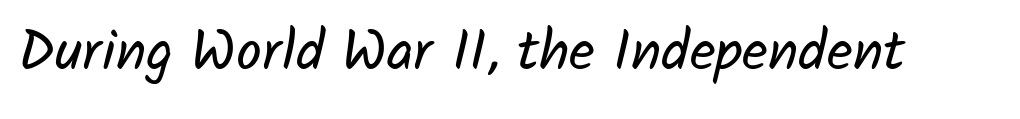
Q: Is the text bold? A: No.
Q: Is the typeface a serif or a sans-serif typeface? A: Sans-serif.
Q: Is the text underlined? A: No.
Q: Is the spacing between letters normal or unusually wide? A: Normal.
Q: Width (condensed, normal, or wide)? A: Normal.
Q: Stroke contrast? A: Low.
Q: x-height? A: Medium.
Q: Monospaced? A: No.
